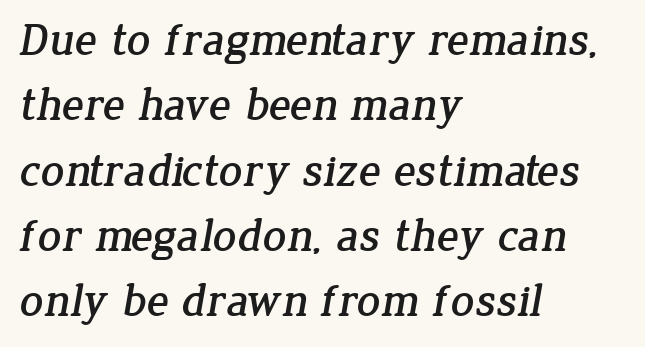
Q: Is the typeface a serif or a sans-serif typeface? A: Serif.
Q: Is the text underlined? A: No.
Q: How is the paragraph aligned? A: Left-aligned.
Q: Is the spacing between letters normal or unusually wide? A: Normal.
Q: Is the spacing between lines tight, normal or loose? A: Normal.
Q: Width (condensed, normal, or wide)? A: Normal.
Q: Stroke contrast? A: Low.
Q: x-height? A: Medium.
Q: Monospaced? A: No.
